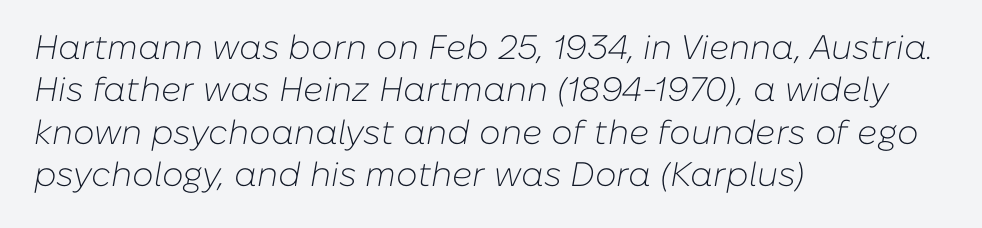
Q: Is the text bold? A: No.
Q: Is the text italic (slanted)? A: Yes, it leans right by about 10 degrees.
Q: Is the text underlined? A: No.
Q: How is the paragraph aligned? A: Left-aligned.
Q: Is the spacing between letters normal or unusually wide? A: Normal.
Q: Is the spacing between lines tight, normal or loose? A: Normal.
Q: Width (condensed, normal, or wide)? A: Normal.
Q: Stroke contrast? A: Low.
Q: x-height? A: Medium.
Q: Monospaced? A: No.
